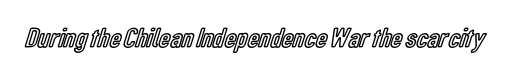
{"width": "condensed", "x_height": "medium", "monospaced": "no", "underline": "no", "letter_spacing": "normal", "letter_spacing_em": 0.0, "glyph_px": 28}
